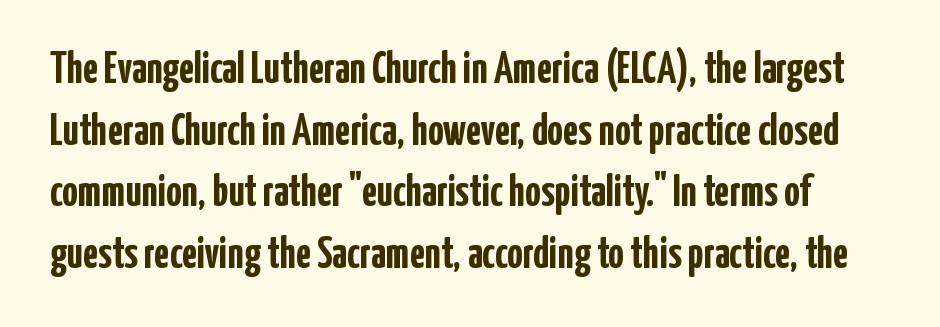
Q: Is the text bold? A: Yes.
Q: Is the text italic (slanted)? A: No, it is upright.
Q: Is the typeface a serif or a sans-serif typeface? A: Sans-serif.
Q: Is the text underlined? A: No.
Q: Is the spacing between letters normal or unusually wide? A: Normal.
Q: Is the spacing between lines tight, normal or loose? A: Normal.
Q: Width (condensed, normal, or wide)? A: Condensed.
Q: Stroke contrast? A: Low.
Q: x-height? A: Medium.
Q: Monospaced? A: No.
